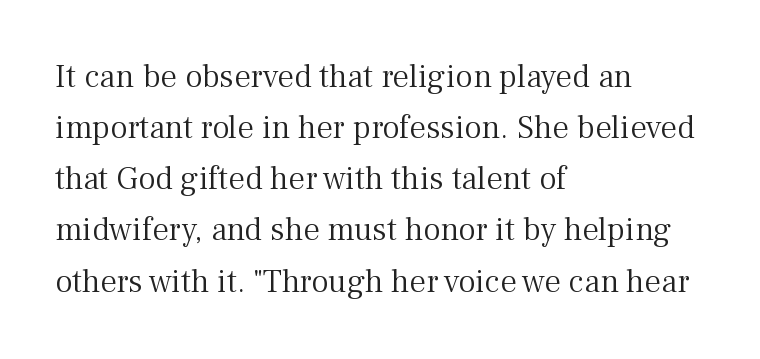
{"serif": "yes", "italic": "no", "bold": "no", "weight": "light", "width": "normal", "stroke_contrast": "medium", "x_height": "medium", "monospaced": "no", "underline": "no", "align": "left", "line_spacing": "normal", "line_spacing_ratio": 1.55, "letter_spacing": "normal", "letter_spacing_em": 0.0, "glyph_px": 33}
